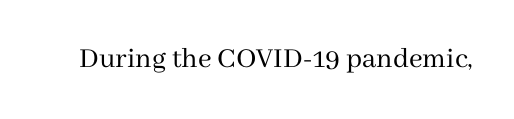
{"serif": "yes", "italic": "no", "bold": "no", "weight": "regular", "width": "normal", "stroke_contrast": "medium", "x_height": "medium", "monospaced": "no", "underline": "no", "letter_spacing": "normal", "letter_spacing_em": 0.0, "glyph_px": 30}
